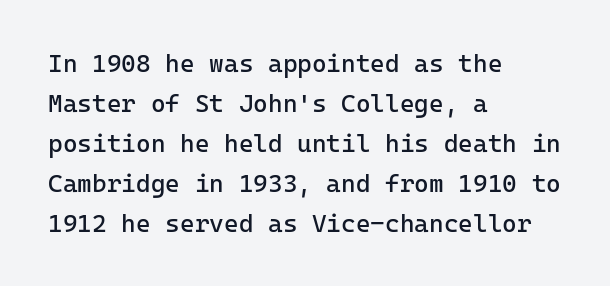
The area under the type is left untouched. A typesetter would mark this as roman, not italic. What's the leading like? Ordinary, nothing unusual. A typesetter would call this zero additional tracking. Which margin do the lines hug? The left one — the right edge is uneven. The cut favours lightness, reaching ordinary text weight at its darkest.
